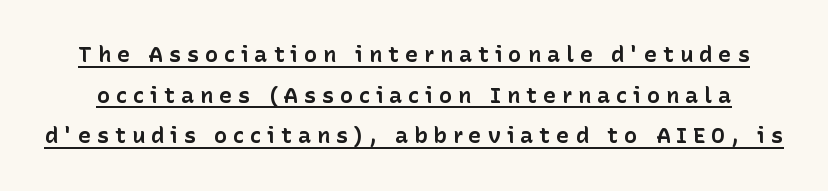
The image shows 22 px bold type, upright; set line spacing 1.85x, unusually wide letter spacing (+0.27 em), underlined.
